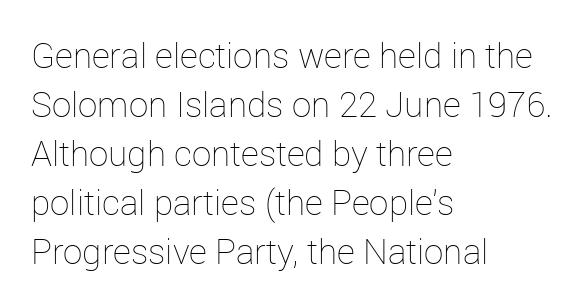
{"italic": "no", "bold": "no", "weight": "thin", "width": "normal", "stroke_contrast": "low", "x_height": "medium", "monospaced": "no", "underline": "no", "align": "left", "line_spacing": "normal", "line_spacing_ratio": 1.4, "letter_spacing": "normal", "letter_spacing_em": 0.0, "glyph_px": 35}
